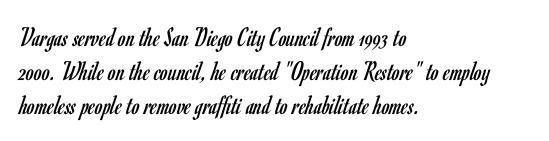
I'd call this a sans setting — the letters go barefoot. Compared with a typical body face, this is equally light or lighter still. Plain, unruled lines of type. In terms of letterspacing, this is plain default setting. Varying glyph widths throughout — classic text-font behaviour.
